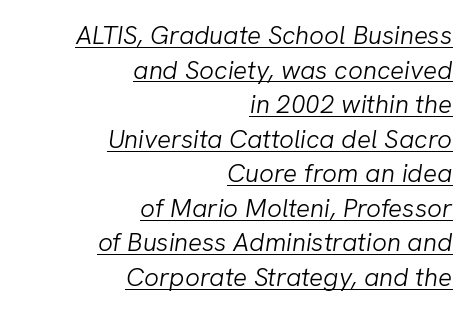
Q: Is the text bold? A: No.
Q: Is the text italic (slanted)? A: Yes, it leans right by about 8 degrees.
Q: Is the text underlined? A: Yes.
Q: How is the paragraph aligned? A: Right-aligned.
Q: Is the spacing between letters normal or unusually wide? A: Normal.
Q: Is the spacing between lines tight, normal or loose? A: Normal.
